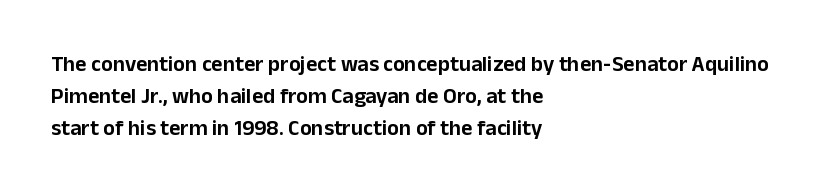
The image shows 22 px text type, upright; set left-aligned, normal line spacing (1.46x), normal letter spacing, not underlined.
